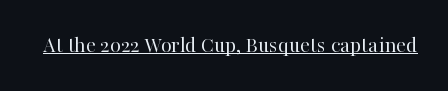
Students, observe the line beneath the letters — that is underlining. You can tell it's not italic because the verticals are truly vertical. Stems here are at most as thick as an everyday book face. Between one letter and the next there's only the usual sliver of space.
